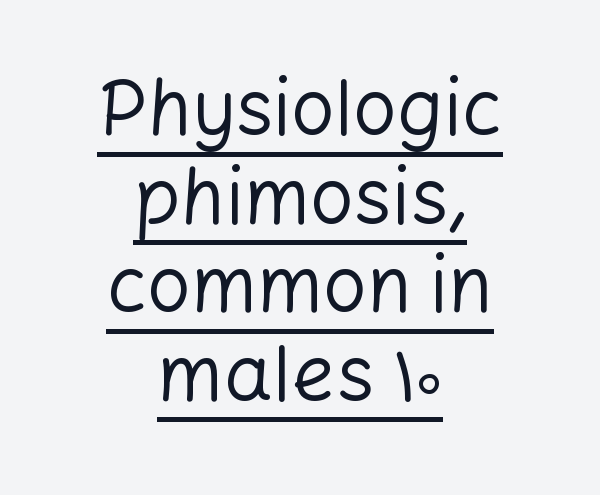
The image shows 77 px regular-weight sans-serif type, upright; set centered, tight line spacing (1.15x), normal letter spacing, underlined; low stroke contrast and a medium x-height.
